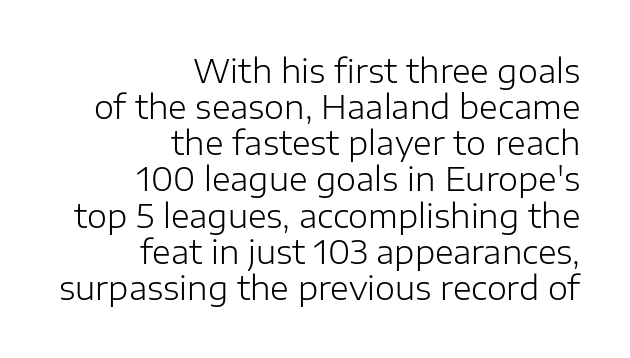
Q: Is the text bold? A: No.
Q: Is the text italic (slanted)? A: No, it is upright.
Q: Is the typeface a serif or a sans-serif typeface? A: Sans-serif.
Q: Is the text underlined? A: No.
Q: How is the paragraph aligned? A: Right-aligned.
Q: Is the spacing between letters normal or unusually wide? A: Normal.
Q: Is the spacing between lines tight, normal or loose? A: Tight.
Q: Width (condensed, normal, or wide)? A: Normal.
Q: Stroke contrast? A: Low.
Q: x-height? A: Medium.
Q: Monospaced? A: No.
